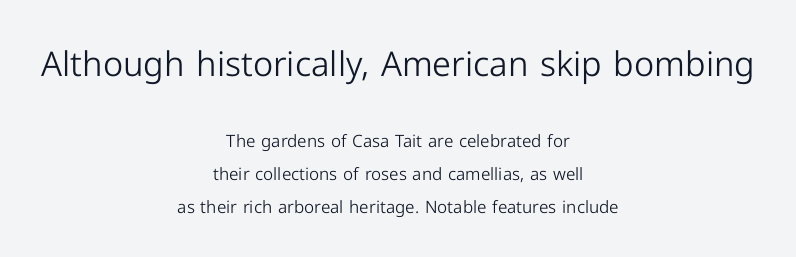
Q: Is the text bold? A: No.
Q: Is the text italic (slanted)? A: No, it is upright.
Q: Is the typeface a serif or a sans-serif typeface? A: Sans-serif.
Q: Is the text underlined? A: No.
Q: How is the paragraph aligned? A: Centered.
Q: Is the spacing between letters normal or unusually wide? A: Normal.
Q: Is the spacing between lines tight, normal or loose? A: Loose.
Q: Which block of text is set in a larger size, the first (top) or the second (bottom)? A: The first (top) one.
Q: Width (condensed, normal, or wide)? A: Normal.
Q: Stroke contrast? A: Low.
Q: x-height? A: Medium.
Q: Monospaced? A: No.
